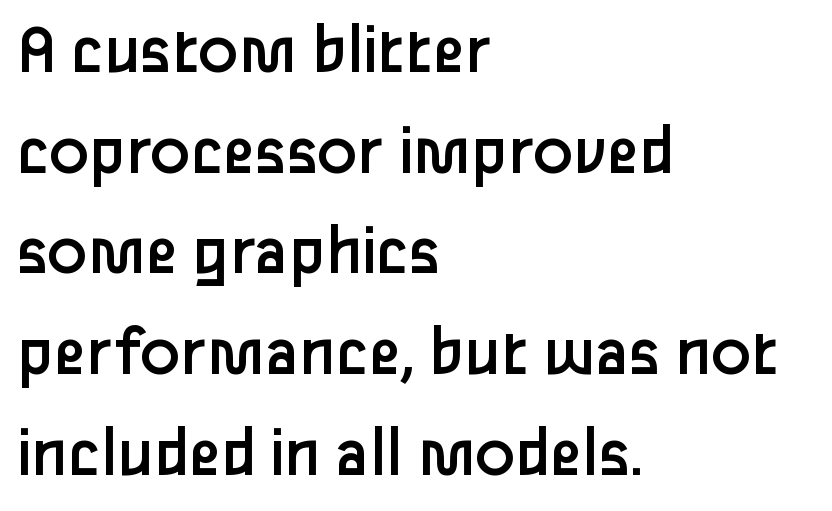
{"serif": "no", "italic": "no", "bold": "no", "weight": "regular", "width": "normal", "stroke_contrast": "low", "x_height": "medium", "monospaced": "no", "underline": "no", "align": "left", "line_spacing": "normal", "line_spacing_ratio": 1.38, "letter_spacing": "normal", "letter_spacing_em": 0.0, "glyph_px": 73}
